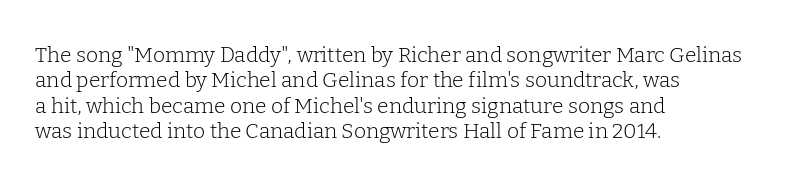
{"italic": "no", "bold": "no", "underline": "no", "align": "left", "line_spacing_ratio": 1.21, "letter_spacing": "normal", "letter_spacing_em": 0.0, "glyph_px": 21}
